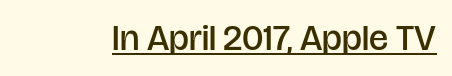
These words are printed semibold, heavier than regular yet not bold. Each letter's strokes conclude bluntly, with no projecting serifs. A typesetter would call this proportional, since set widths differ per character. It's the straight-up-and-down kind of type. The letterforms sit shoulder to shoulder at normal distance.
